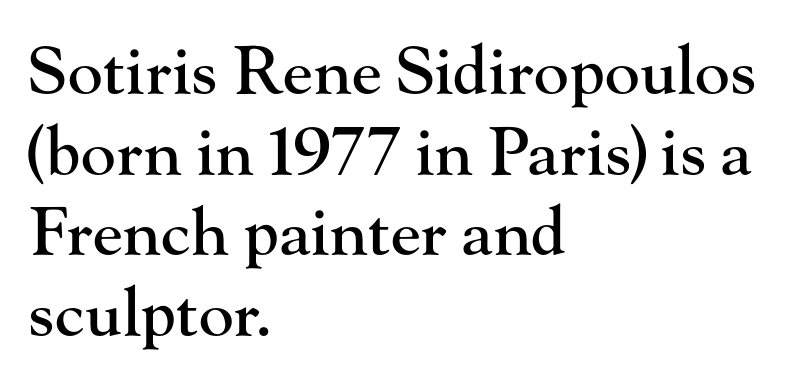
Q: Is the text italic (slanted)? A: No, it is upright.
Q: Is the typeface a serif or a sans-serif typeface? A: Serif.
Q: Is the text underlined? A: No.
Q: How is the paragraph aligned? A: Left-aligned.
Q: Is the spacing between letters normal or unusually wide? A: Normal.
Q: Width (condensed, normal, or wide)? A: Normal.
Q: Stroke contrast? A: High.
Q: x-height? A: Small.
Q: Monospaced? A: No.
